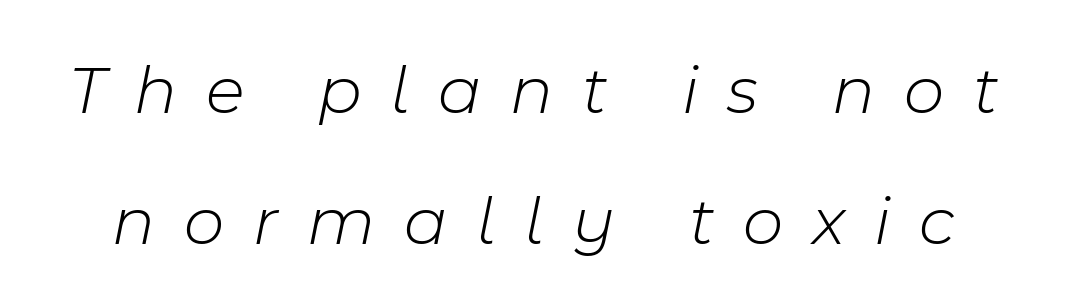
{"italic": "yes", "lean": "right", "slant_degrees": 11, "bold": "no", "weight": "light", "width": "normal", "stroke_contrast": "low", "x_height": "medium", "monospaced": "no", "underline": "no", "line_spacing_ratio": 1.87, "letter_spacing": "wide", "letter_spacing_em": 0.41, "glyph_px": 70}
